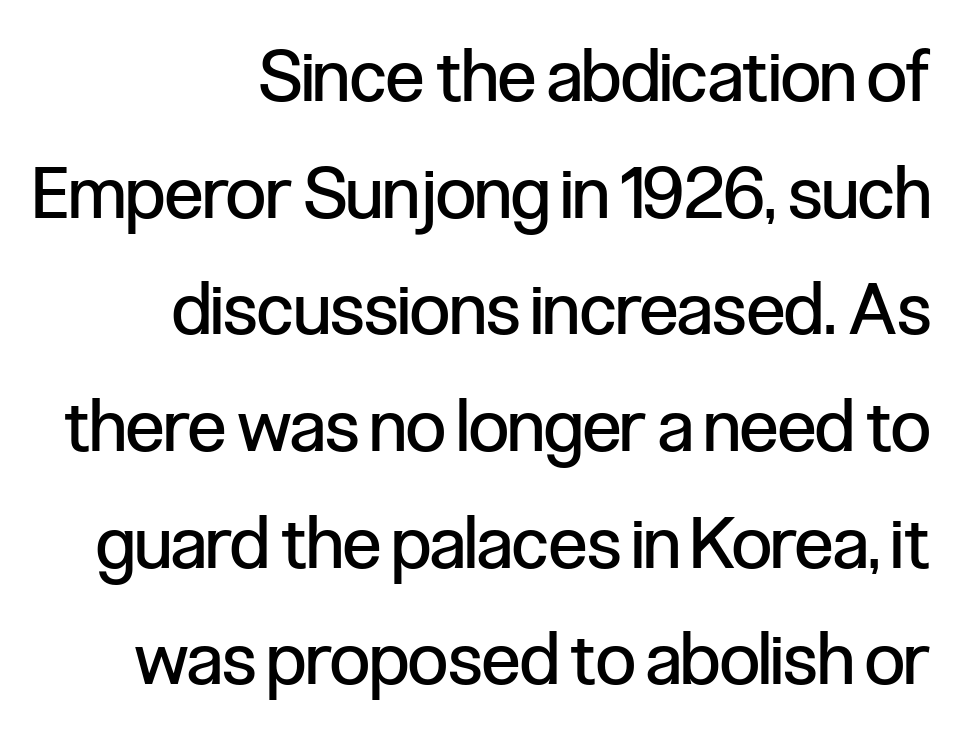
The line-height multiplier appears to be the usual default. This is roman type, the default non-slanted kind. The letterforms sit at book weight or below. The letters advance in unequal steps, a hallmark of proportional type. The rendering anchors every line to the right-hand side.
